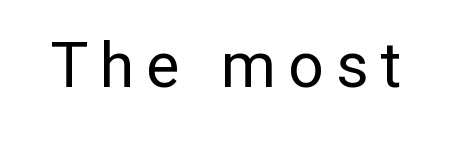
Q: Is the text bold? A: No.
Q: Is the text italic (slanted)? A: No, it is upright.
Q: Is the typeface a serif or a sans-serif typeface? A: Sans-serif.
Q: Is the text underlined? A: No.
Q: Width (condensed, normal, or wide)? A: Normal.
Q: Stroke contrast? A: Low.
Q: x-height? A: Medium.
Q: Monospaced? A: No.
